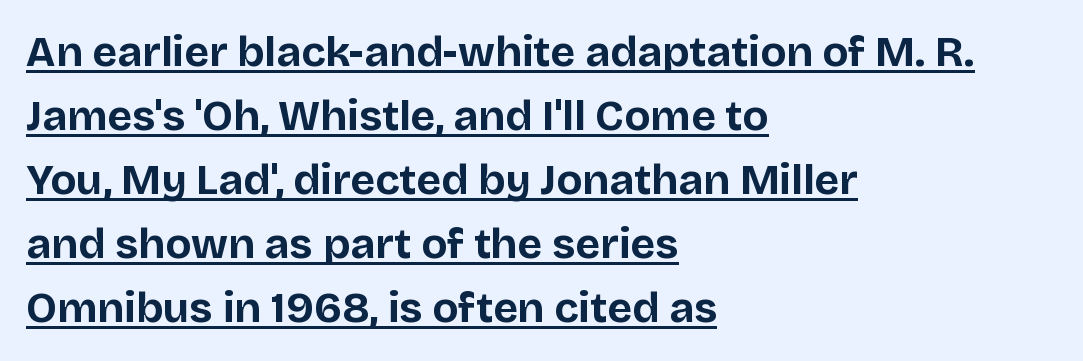
Q: Is the text bold? A: Yes.
Q: Is the text italic (slanted)? A: No, it is upright.
Q: Is the typeface a serif or a sans-serif typeface? A: Sans-serif.
Q: Is the text underlined? A: Yes.
Q: How is the paragraph aligned? A: Left-aligned.
Q: Is the spacing between letters normal or unusually wide? A: Normal.
Q: Is the spacing between lines tight, normal or loose? A: Normal.
Q: Width (condensed, normal, or wide)? A: Normal.
Q: Stroke contrast? A: Low.
Q: x-height? A: Large.
Q: Monospaced? A: No.
